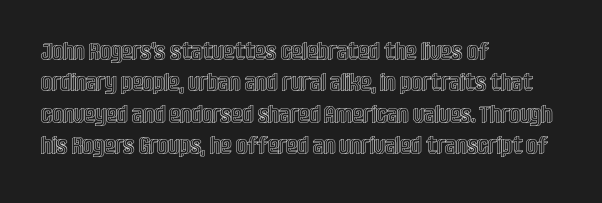
The image shows 25 px text type, upright; set left-aligned, normal line spacing (1.26x), normal letter spacing, not underlined.
